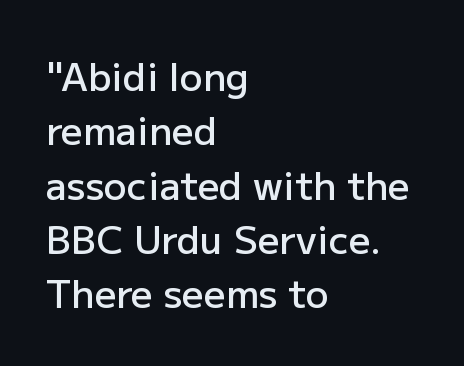
The image shows 38 px semibold sans-serif type, upright; set left-aligned, normal line spacing (1.43x), normal letter spacing, not underlined; low stroke contrast and a medium x-height.
